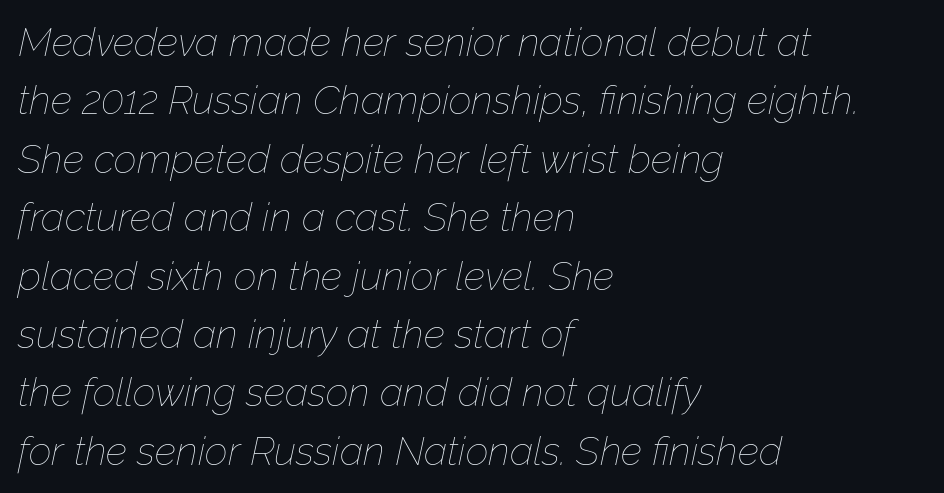
The image shows 40 px thin type, italic (leaning right); set left-aligned, normal line spacing (1.46x), normal letter spacing, not underlined; low stroke contrast and a medium x-height.
